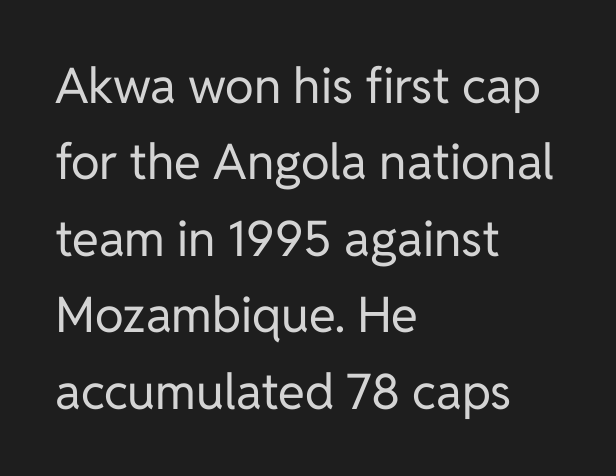
Q: Is the text bold? A: No.
Q: Is the text italic (slanted)? A: No, it is upright.
Q: Is the typeface a serif or a sans-serif typeface? A: Sans-serif.
Q: Is the text underlined? A: No.
Q: How is the paragraph aligned? A: Left-aligned.
Q: Is the spacing between letters normal or unusually wide? A: Normal.
Q: Is the spacing between lines tight, normal or loose? A: Normal.
Q: Width (condensed, normal, or wide)? A: Normal.
Q: Stroke contrast? A: Low.
Q: x-height? A: Medium.
Q: Monospaced? A: No.
